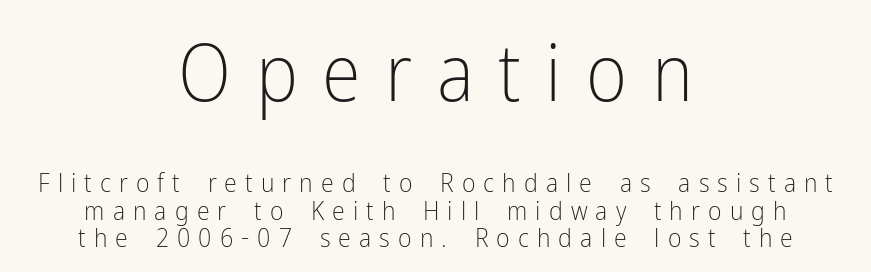
Proportional: the letters do not fall into vertical columns. The more generous point size was reserved for the upper chunk. The leading is snug, giving the passage a crowded texture. This is roman type, the default non-slanted kind. Think standard paragraph weight, or any step lighter than that.
